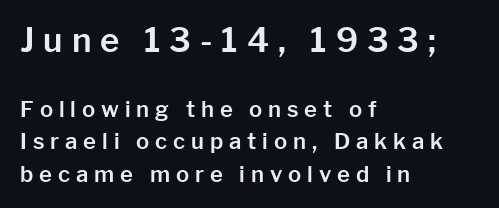
Q: Is the text italic (slanted)? A: No, it is upright.
Q: Is the typeface a serif or a sans-serif typeface? A: Sans-serif.
Q: Is the text underlined? A: No.
Q: How is the paragraph aligned? A: Left-aligned.
Q: Is the spacing between letters normal or unusually wide? A: Unusually wide.
Q: Is the spacing between lines tight, normal or loose? A: Normal.
Q: Which block of text is set in a larger size, the first (top) or the second (bottom)? A: The first (top) one.
Q: Width (condensed, normal, or wide)? A: Normal.
Q: Stroke contrast? A: Low.
Q: x-height? A: Medium.
Q: Monospaced? A: No.
